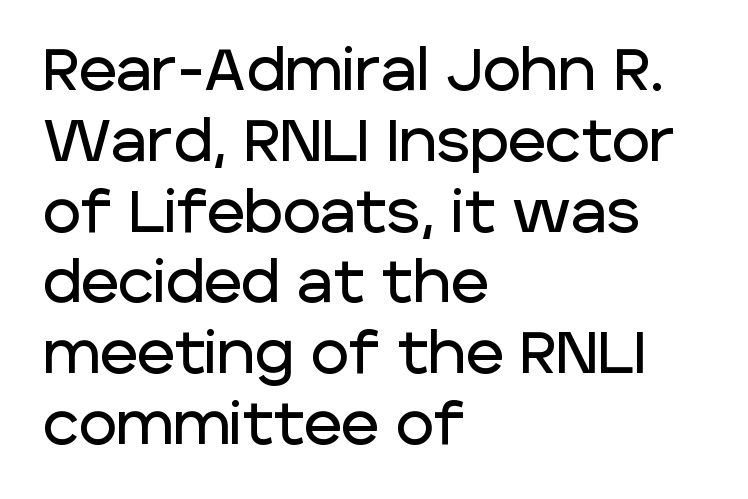
{"serif": "no", "italic": "no", "width": "normal", "stroke_contrast": "low", "x_height": "large", "monospaced": "no", "underline": "no", "align": "left", "line_spacing_ratio": 1.22, "letter_spacing": "normal", "letter_spacing_em": 0.0, "glyph_px": 58}
